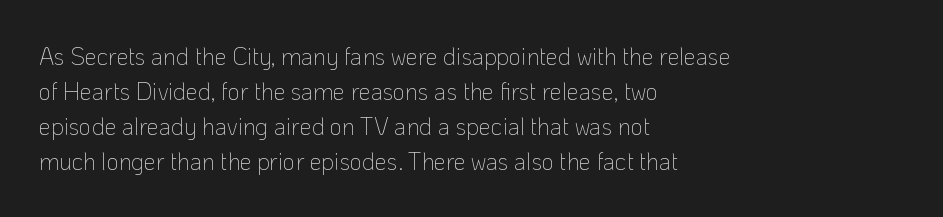
The image shows 24 px text type, upright; set left-aligned, normal line spacing (1.46x), normal letter spacing, not underlined.
